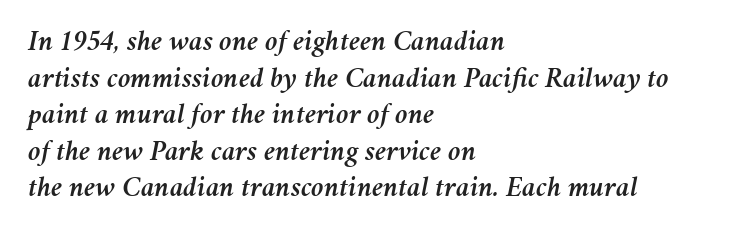
The image shows 29 px text type, italic (leaning right); set left-aligned, normal line spacing (1.26x), normal letter spacing, not underlined; medium stroke contrast and a medium x-height.
